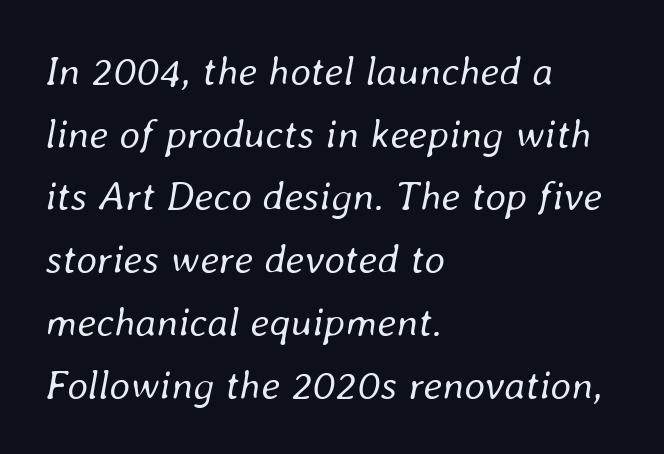
{"italic": "yes", "lean": "right", "slant_degrees": 8, "bold": "no", "weight": "regular", "width": "normal", "stroke_contrast": "low", "x_height": "medium", "monospaced": "no", "underline": "no", "align": "left", "line_spacing": "normal", "line_spacing_ratio": 1.53, "letter_spacing": "normal", "letter_spacing_em": 0.0, "glyph_px": 41}
